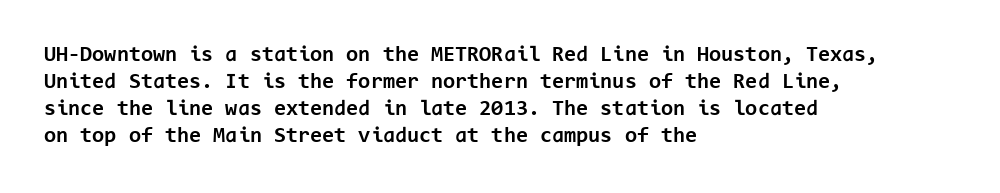
The setting favours the left margin, as ordinary paragraphs usually do. The strip under each line holds only bare page. Every letter is thick-stroked: bold, no question. In terms of posture, this sample is upright. Is the letter spacing exaggerated? No — it looks like the ordinary default.
